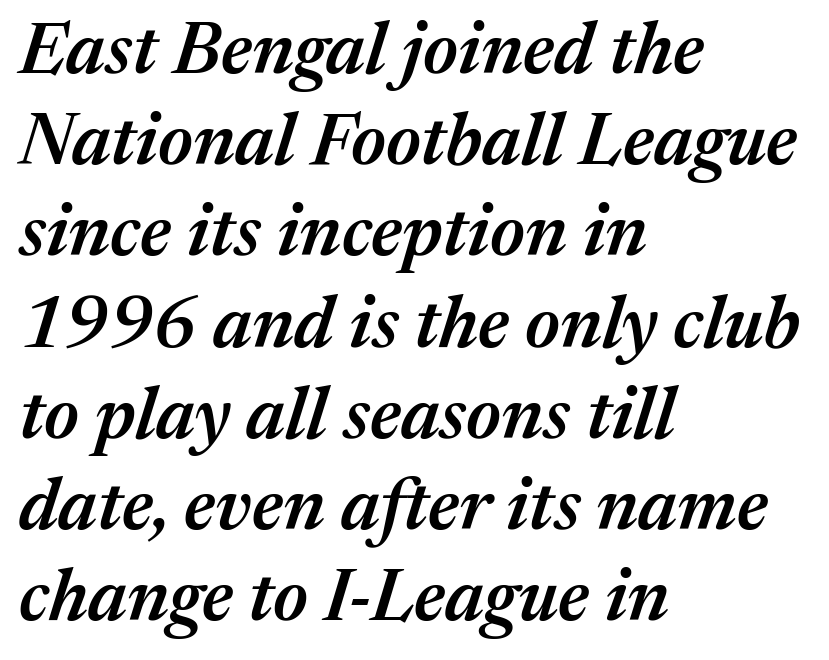
Q: Is the text bold? A: Semi-bold.
Q: Is the text italic (slanted)? A: Yes, it leans right by about 17 degrees.
Q: Is the text underlined? A: No.
Q: How is the paragraph aligned? A: Left-aligned.
Q: Is the spacing between letters normal or unusually wide? A: Normal.
Q: Is the spacing between lines tight, normal or loose? A: Normal.
Q: Width (condensed, normal, or wide)? A: Normal.
Q: Stroke contrast? A: Medium.
Q: x-height? A: Medium.
Q: Monospaced? A: No.
